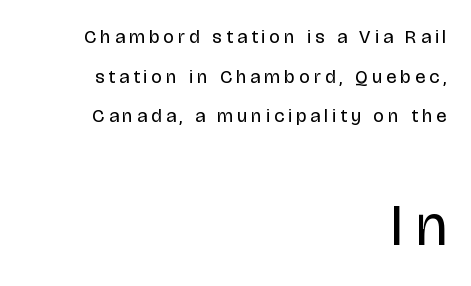
Q: Is the text bold? A: No.
Q: Is the text italic (slanted)? A: No, it is upright.
Q: Is the typeface a serif or a sans-serif typeface? A: Sans-serif.
Q: Is the text underlined? A: No.
Q: How is the paragraph aligned? A: Right-aligned.
Q: Is the spacing between letters normal or unusually wide? A: Unusually wide.
Q: Is the spacing between lines tight, normal or loose? A: Loose.
Q: Which block of text is set in a larger size, the first (top) or the second (bottom)? A: The second (bottom) one.
Q: Width (condensed, normal, or wide)? A: Condensed.
Q: Stroke contrast? A: Low.
Q: x-height? A: Large.
Q: Monospaced? A: No.
